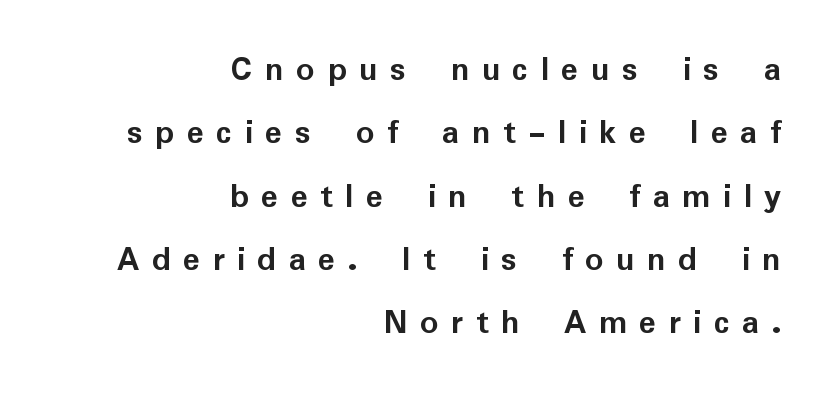
{"serif": "no", "italic": "no", "bold": "yes", "weight": "semibold", "width": "normal", "stroke_contrast": "low", "x_height": "medium", "monospaced": "no", "underline": "no", "align": "right", "line_spacing_ratio": 1.76, "letter_spacing": "wide", "letter_spacing_em": 0.34, "glyph_px": 36}
